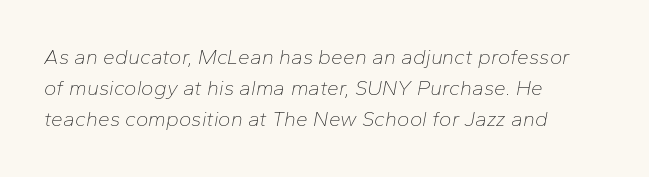
The image shows 21 px text type, italic (leaning right); set left-aligned, normal line spacing (1.48x), normal letter spacing, not underlined.
